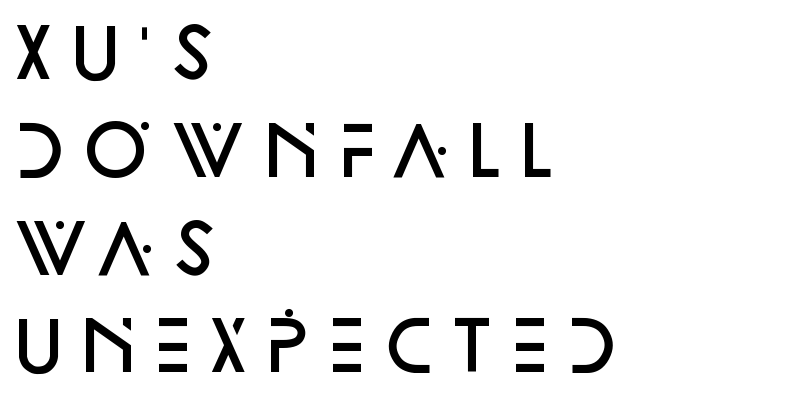
The image shows 67 px semibold sans-serif type, upright; set left-aligned, normal line spacing (1.46x), normal letter spacing, not underlined; low stroke contrast and a large x-height.
